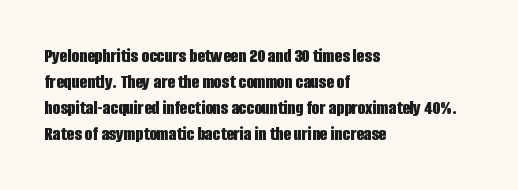
{"italic": "no", "bold": "yes", "underline": "no", "align": "left", "line_spacing": "normal", "line_spacing_ratio": 1.3, "letter_spacing": "normal", "letter_spacing_em": 0.0, "glyph_px": 20}
